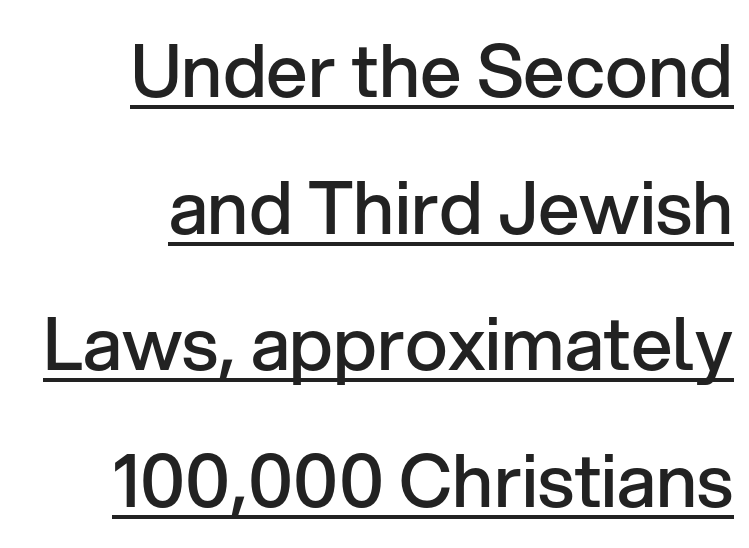
Q: Is the text bold? A: Semi-bold.
Q: Is the text italic (slanted)? A: No, it is upright.
Q: Is the typeface a serif or a sans-serif typeface? A: Sans-serif.
Q: Is the text underlined? A: Yes.
Q: How is the paragraph aligned? A: Right-aligned.
Q: Is the spacing between letters normal or unusually wide? A: Normal.
Q: Width (condensed, normal, or wide)? A: Normal.
Q: Stroke contrast? A: Low.
Q: x-height? A: Medium.
Q: Monospaced? A: No.
